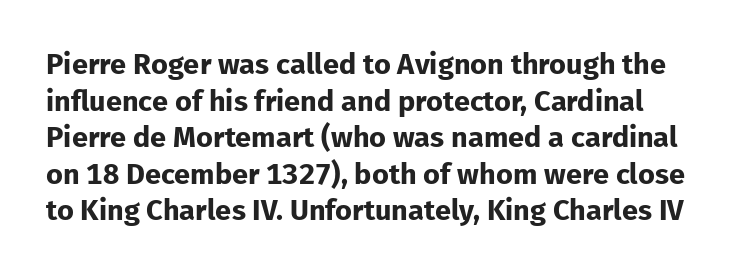
{"serif": "no", "italic": "no", "bold": "yes", "weight": "bold", "width": "normal", "stroke_contrast": "low", "x_height": "medium", "monospaced": "no", "underline": "no", "line_spacing": "normal", "line_spacing_ratio": 1.26, "letter_spacing": "normal", "letter_spacing_em": 0.0, "glyph_px": 29}
